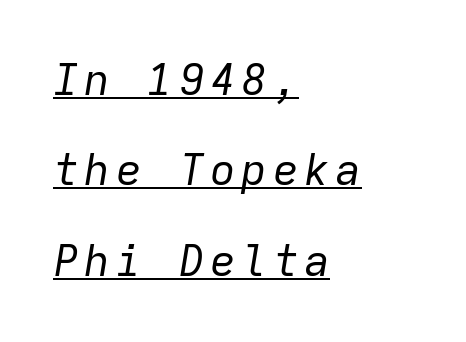
Q: Is the text bold? A: No.
Q: Is the text italic (slanted)? A: Yes, it leans right by about 9 degrees.
Q: Is the text underlined? A: Yes.
Q: How is the paragraph aligned? A: Left-aligned.
Q: Is the spacing between lines tight, normal or loose? A: Loose.
Q: Width (condensed, normal, or wide)? A: Normal.
Q: Stroke contrast? A: Low.
Q: x-height? A: Medium.
Q: Monospaced? A: Yes.
